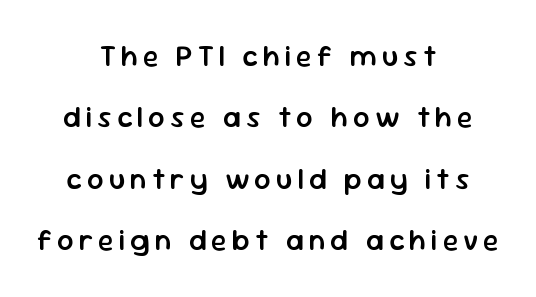
No italicization has been applied; the sample stays upright. Nope, no serifs anywhere on these letters. Horizontally, the lines are justified to the midpoint only. Just letters on the line, the space beneath them empty.
